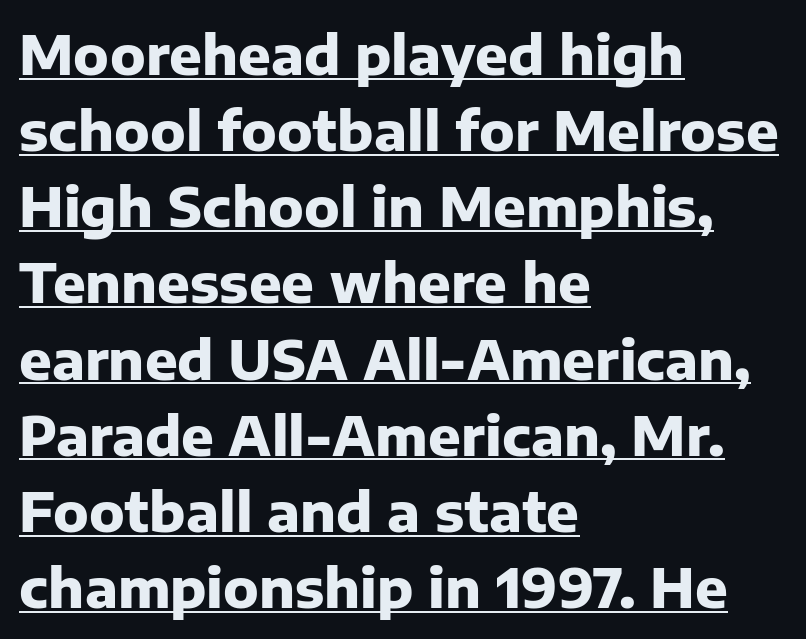
{"serif": "no", "italic": "no", "bold": "yes", "weight": "heavy", "width": "normal", "stroke_contrast": "low", "x_height": "medium", "monospaced": "no", "underline": "yes", "align": "left", "line_spacing": "normal", "line_spacing_ratio": 1.41, "letter_spacing": "normal", "letter_spacing_em": 0.0, "glyph_px": 54}
